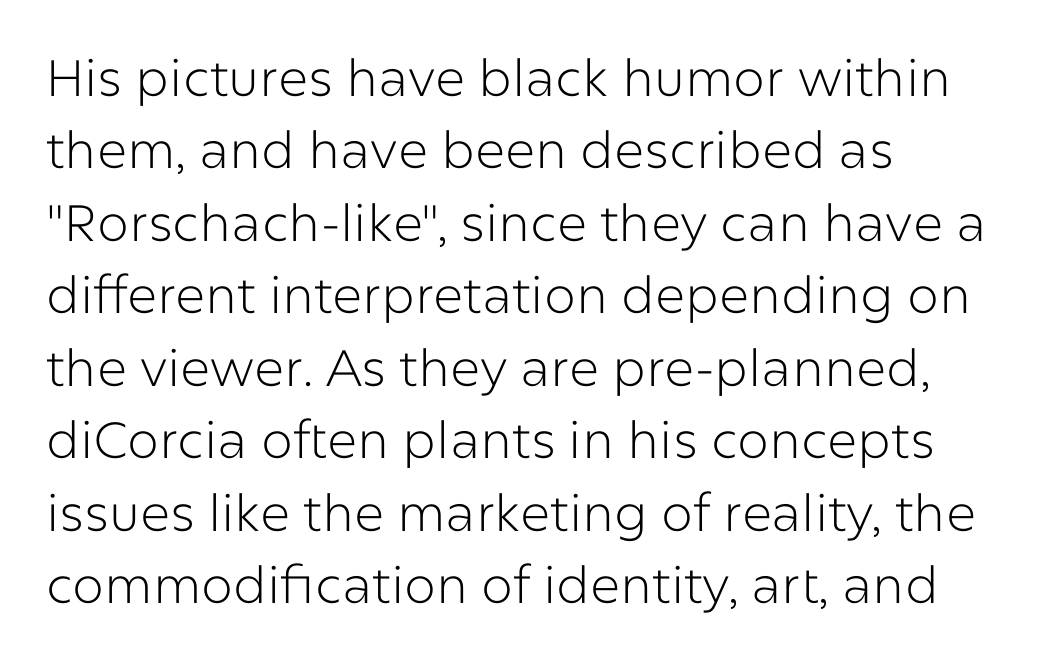
Does the leading feel generous? No, just average. The characters display no serif detailing; their extremities are plain. Do the letters lean? They stand straight. Type without underlining. Inter-character spacing is left at the font's built-in metrics.
